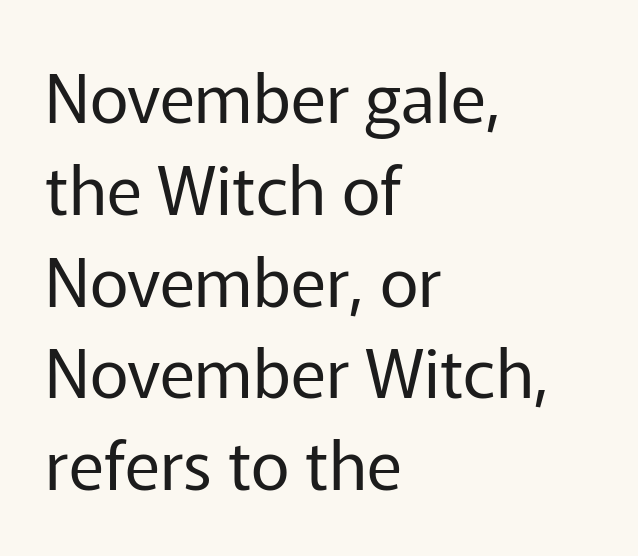
Q: Is the text bold? A: No.
Q: Is the text italic (slanted)? A: No, it is upright.
Q: Is the typeface a serif or a sans-serif typeface? A: Sans-serif.
Q: Is the text underlined? A: No.
Q: How is the paragraph aligned? A: Left-aligned.
Q: Is the spacing between letters normal or unusually wide? A: Normal.
Q: Is the spacing between lines tight, normal or loose? A: Normal.
Q: Width (condensed, normal, or wide)? A: Normal.
Q: Stroke contrast? A: Low.
Q: x-height? A: Medium.
Q: Monospaced? A: No.
